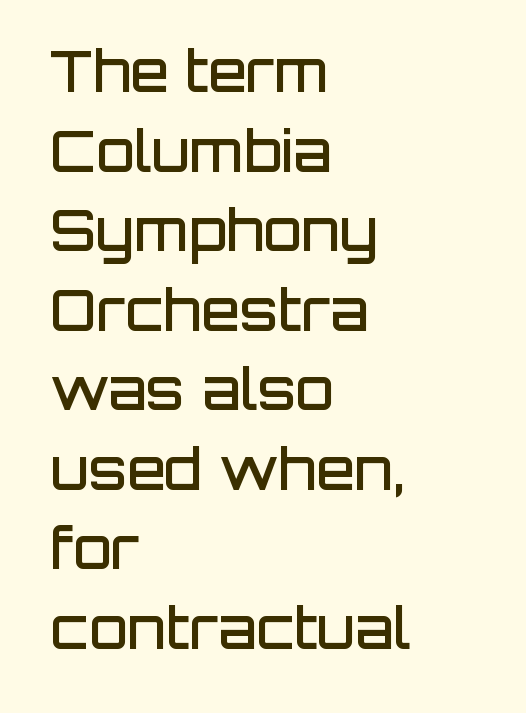
The image shows 56 px semibold sans-serif type, upright; set left-aligned, normal line spacing (1.42x), normal letter spacing, not underlined; low stroke contrast and a large x-height.
